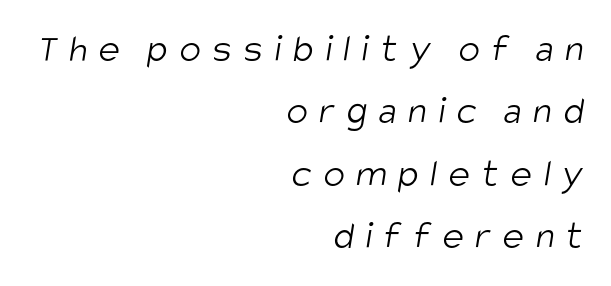
{"serif": "no", "bold": "no", "weight": "light", "width": "condensed", "stroke_contrast": "low", "x_height": "large", "monospaced": "no", "underline": "no", "align": "right", "line_spacing": "normal", "line_spacing_ratio": 1.56, "letter_spacing": "wide", "letter_spacing_em": 0.29, "glyph_px": 40}
